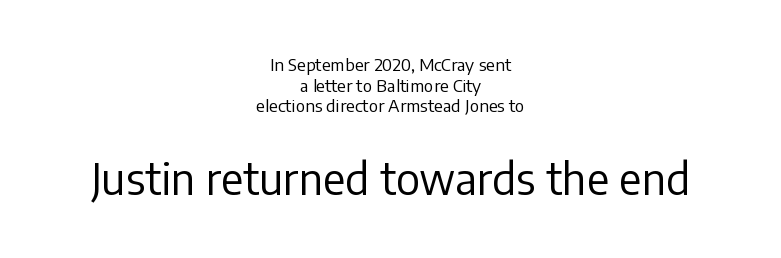
{"serif": "no", "italic": "no", "bold": "no", "weight": "regular", "width": "normal", "stroke_contrast": "low", "x_height": "medium", "monospaced": "no", "underline": "no", "align": "center", "line_spacing_ratio": 1.22, "letter_spacing": "normal", "letter_spacing_em": 0.0, "larger_block": "second", "size_ratio": 2.53, "glyph_px": 43}
